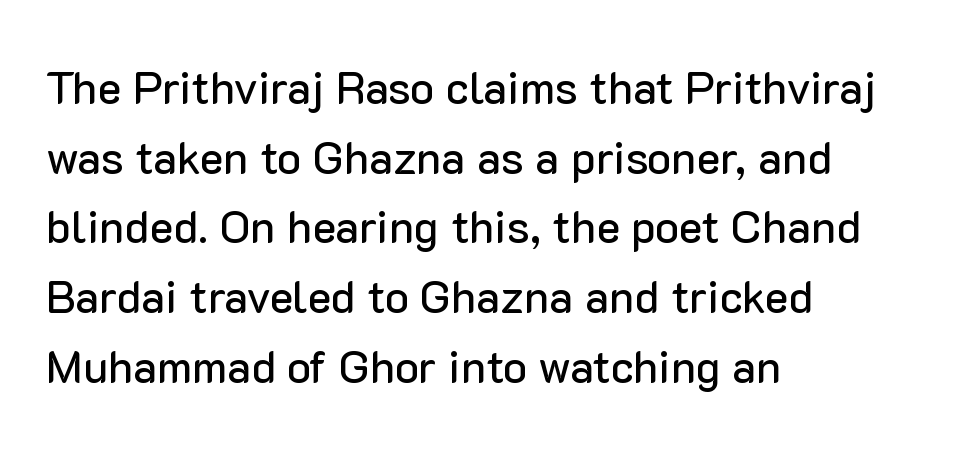
This sample has the flowing, uneven cadence of proportional lettering. Typographically, this falls in the sans-serif category. Regular leading. The axis of the letterforms is exactly vertical. The text block is weighted toward the left margin, trailing off unevenly rightward. A typesetter would call this zero additional tracking.
